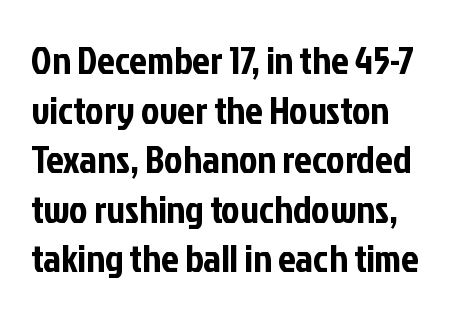
{"serif": "no", "italic": "no", "width": "condensed", "stroke_contrast": "low", "x_height": "medium", "monospaced": "no", "underline": "no", "line_spacing": "normal", "line_spacing_ratio": 1.27, "letter_spacing": "normal", "letter_spacing_em": 0.0, "glyph_px": 39}
